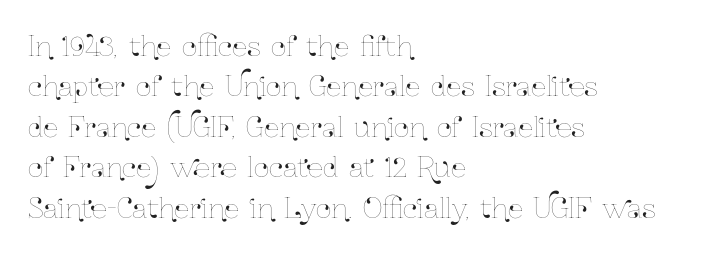
No italicization has been applied; the sample stays upright. This block has exactly the height ordinary leading produces. Students, note that the glyphs here touch the page at normal intervals. Typeset ragged right — the left edge is the straight one.
